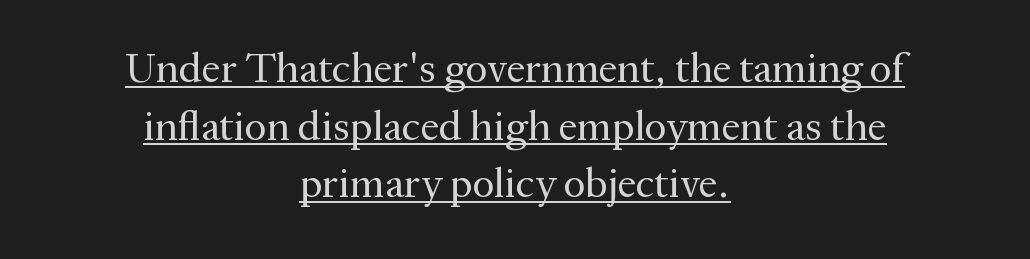
A typesetter would mark this as roman, not italic. The compositor balanced each line on the midline. Descenders here cross a horizontal rule under the line. Proportional: the letters do not fall into vertical columns. The horizontal fit of the characters is conventional and even. Stroke mass is kept to a normal reading level or below.
